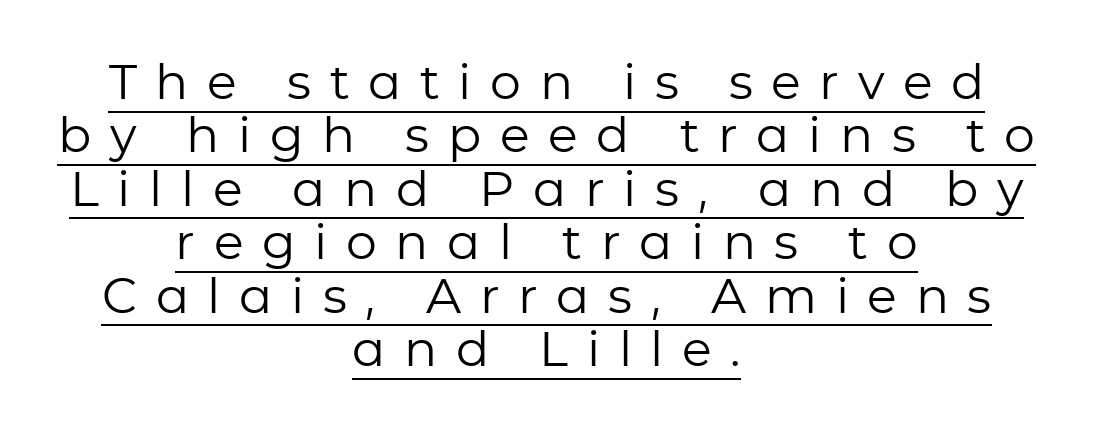
Q: Is the text bold? A: No.
Q: Is the text italic (slanted)? A: No, it is upright.
Q: Is the typeface a serif or a sans-serif typeface? A: Sans-serif.
Q: Is the text underlined? A: Yes.
Q: How is the paragraph aligned? A: Centered.
Q: Is the spacing between letters normal or unusually wide? A: Unusually wide.
Q: Is the spacing between lines tight, normal or loose? A: Tight.
Q: Width (condensed, normal, or wide)? A: Normal.
Q: Stroke contrast? A: Low.
Q: x-height? A: Medium.
Q: Monospaced? A: No.
